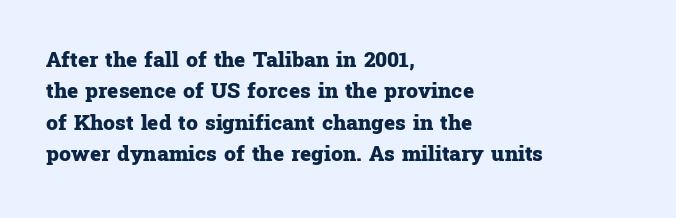
The image shows 21 px bold type, upright; set left-aligned, normal line spacing (1.49x), normal letter spacing, not underlined.
